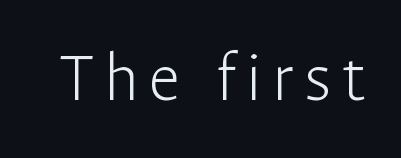
{"serif": "no", "italic": "no", "bold": "no", "weight": "light", "width": "normal", "stroke_contrast": "low", "x_height": "medium", "monospaced": "no", "underline": "no", "glyph_px": 71}
